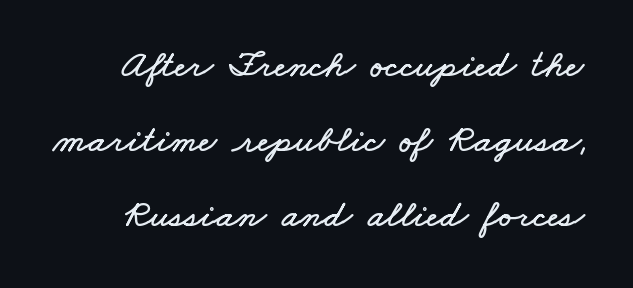
{"width": "wide", "stroke_contrast": "low", "x_height": "small", "monospaced": "no", "underline": "no", "line_spacing": "loose", "line_spacing_ratio": 1.92, "letter_spacing": "normal", "letter_spacing_em": 0.0, "glyph_px": 39}
